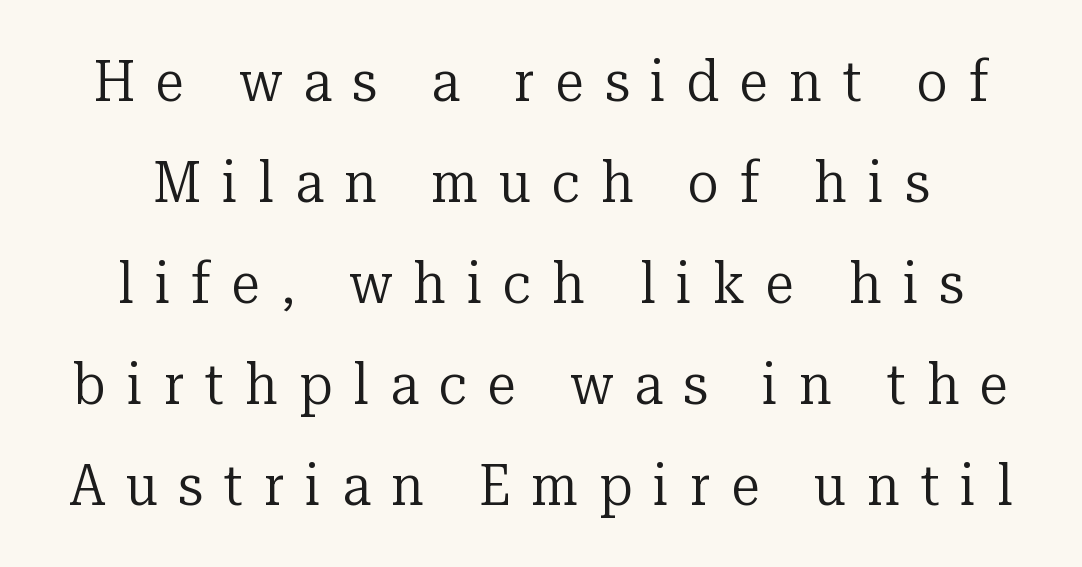
{"serif": "yes", "italic": "no", "bold": "no", "weight": "regular", "width": "normal", "stroke_contrast": "low", "x_height": "medium", "monospaced": "no", "underline": "no", "line_spacing_ratio": 1.74, "letter_spacing": "wide", "letter_spacing_em": 0.36, "glyph_px": 58}
